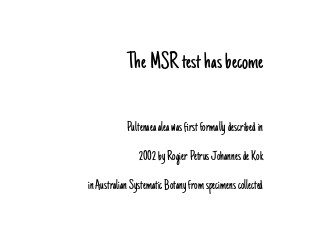
The image shows 24 px text type, upright; set right-aligned, loose line spacing (2.1x), normal letter spacing, not underlined; the first (top) block is 1.71x larger.
